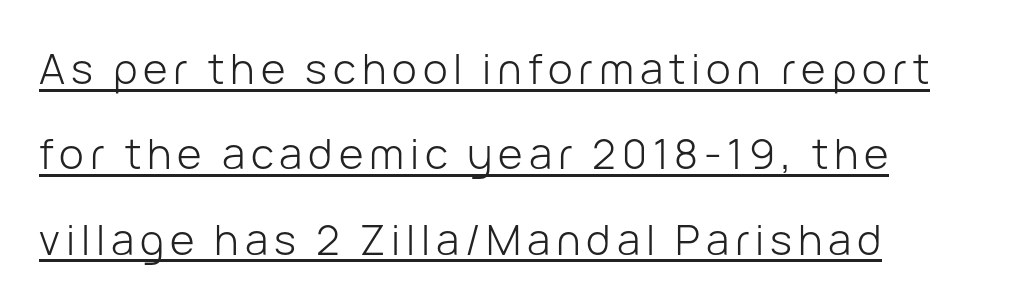
Q: Is the text bold? A: No.
Q: Is the text italic (slanted)? A: No, it is upright.
Q: Is the typeface a serif or a sans-serif typeface? A: Sans-serif.
Q: Is the text underlined? A: Yes.
Q: How is the paragraph aligned? A: Left-aligned.
Q: Is the spacing between lines tight, normal or loose? A: Loose.
Q: Width (condensed, normal, or wide)? A: Normal.
Q: Stroke contrast? A: Low.
Q: x-height? A: Medium.
Q: Monospaced? A: No.
